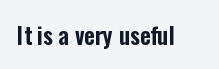
Each word holds together tightly as a unit, with standard inter-letter gaps. Posture: upright roman. The specimen omits any rule beneath the text block's lines.
